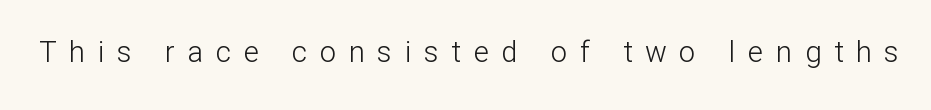
Words float on clear page, feet unadorned. In terms of letterform style, serifs are entirely absent. The lettering holds an erect, upright posture throughout. No extra ink here — the face is not bold. How are the letters spaced? Widely, with obvious added tracking. Each letter keeps its own natural width here, so spacing adapts to shape.
